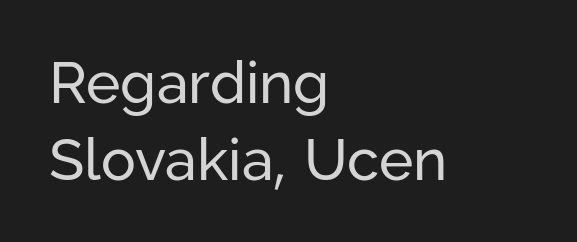
{"serif": "no", "italic": "no", "bold": "no", "weight": "regular", "width": "normal", "stroke_contrast": "low", "x_height": "medium", "monospaced": "no", "underline": "no", "align": "left", "line_spacing": "normal", "line_spacing_ratio": 1.32, "letter_spacing": "normal", "letter_spacing_em": 0.0, "glyph_px": 58}
